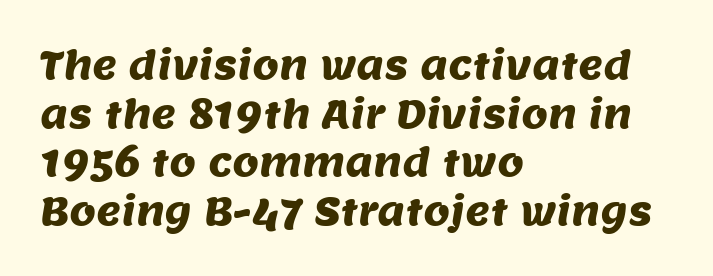
Q: Is the typeface a serif or a sans-serif typeface? A: Sans-serif.
Q: Is the text underlined? A: No.
Q: How is the paragraph aligned? A: Left-aligned.
Q: Is the spacing between letters normal or unusually wide? A: Normal.
Q: Is the spacing between lines tight, normal or loose? A: Normal.
Q: Width (condensed, normal, or wide)? A: Normal.
Q: Stroke contrast? A: Medium.
Q: x-height? A: Large.
Q: Monospaced? A: No.
